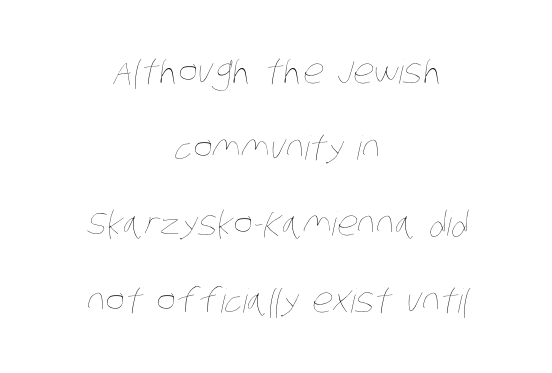
Q: Is the text bold? A: No.
Q: Is the text underlined? A: No.
Q: How is the paragraph aligned? A: Centered.
Q: Is the spacing between letters normal or unusually wide? A: Normal.
Q: Is the spacing between lines tight, normal or loose? A: Loose.
Q: Width (condensed, normal, or wide)? A: Condensed.
Q: Stroke contrast? A: Low.
Q: x-height? A: Large.
Q: Monospaced? A: No.
